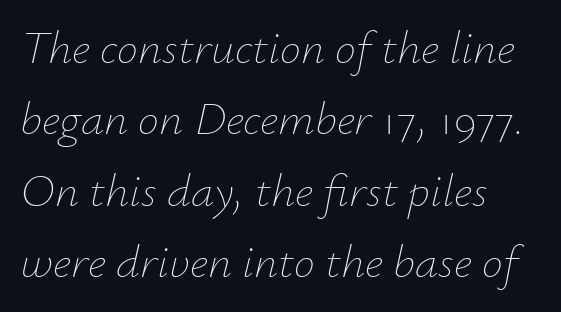
Heft: none added — not bold. Spacing between characters is what you'd get straight out of the box. Words float on clear page, feet unadorned. The lines in this sample share a left origin and differ only in where they stop.
